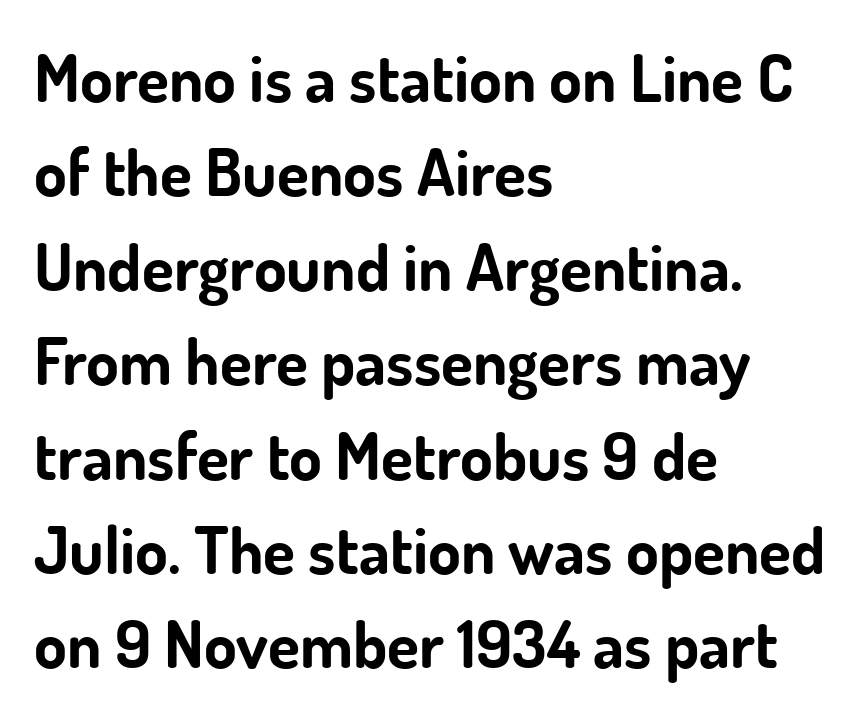
{"serif": "no", "italic": "no", "bold": "yes", "weight": "bold", "width": "normal", "stroke_contrast": "low", "x_height": "small", "monospaced": "no", "underline": "no", "align": "left", "line_spacing": "normal", "line_spacing_ratio": 1.43, "letter_spacing": "normal", "letter_spacing_em": 0.0, "glyph_px": 66}
